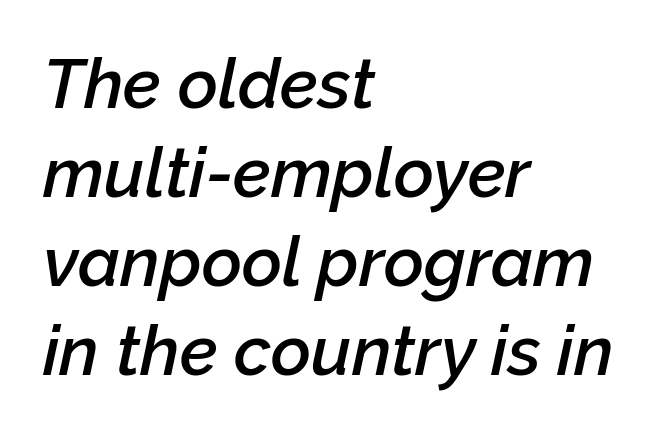
Q: Is the text bold? A: Semi-bold.
Q: Is the text italic (slanted)? A: Yes, it leans right by about 12 degrees.
Q: Is the text underlined? A: No.
Q: How is the paragraph aligned? A: Left-aligned.
Q: Is the spacing between letters normal or unusually wide? A: Normal.
Q: Is the spacing between lines tight, normal or loose? A: Normal.
Q: Width (condensed, normal, or wide)? A: Normal.
Q: Stroke contrast? A: Low.
Q: x-height? A: Medium.
Q: Monospaced? A: No.
